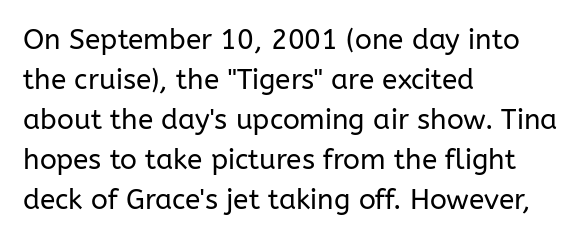
The image shows 28 px regular-weight sans-serif type, upright; set left-aligned, normal line spacing (1.43x), normal letter spacing, not underlined; low stroke contrast and a medium x-height.
